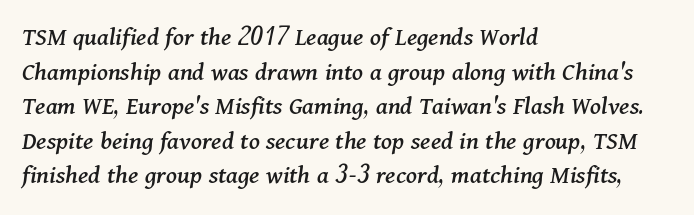
The image shows 27 px text type, italic (leaning right); set left-aligned, normal line spacing (1.28x), normal letter spacing, not underlined.
